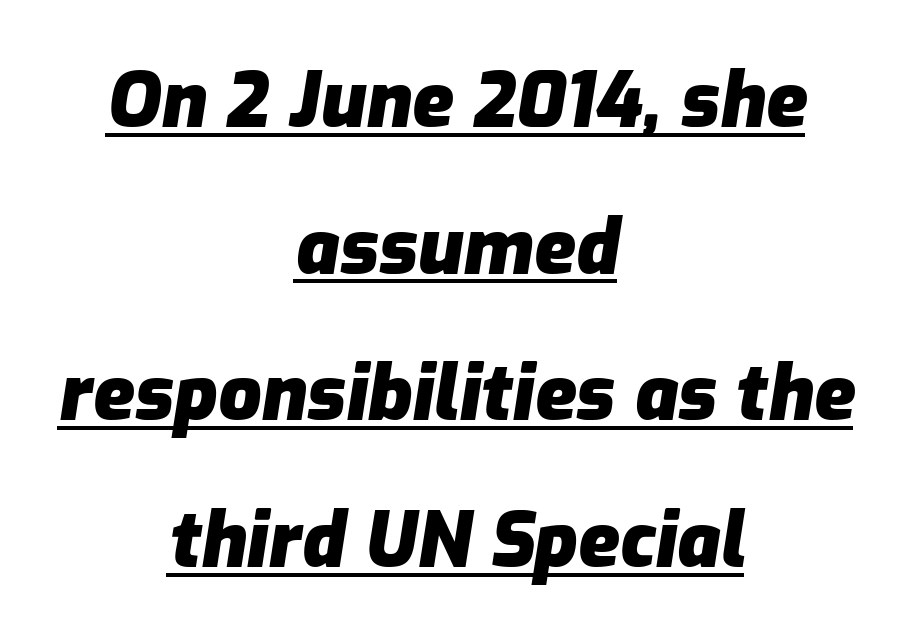
{"italic": "yes", "lean": "right", "slant_degrees": 9, "bold": "yes", "weight": "heavy", "width": "normal", "stroke_contrast": "low", "x_height": "medium", "monospaced": "no", "underline": "yes", "align": "center", "line_spacing": "loose", "line_spacing_ratio": 1.93, "letter_spacing": "normal", "letter_spacing_em": 0.0, "glyph_px": 76}
